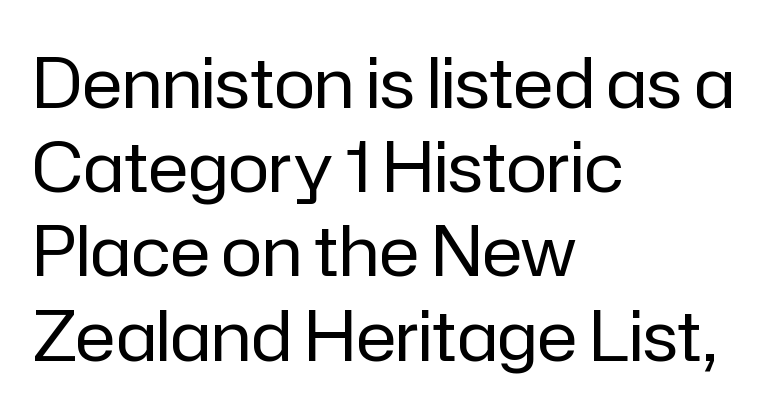
The image shows 69 px regular-weight sans-serif type, upright; set left-aligned, line spacing 1.22x, normal letter spacing, not underlined; low stroke contrast and a medium x-height.
